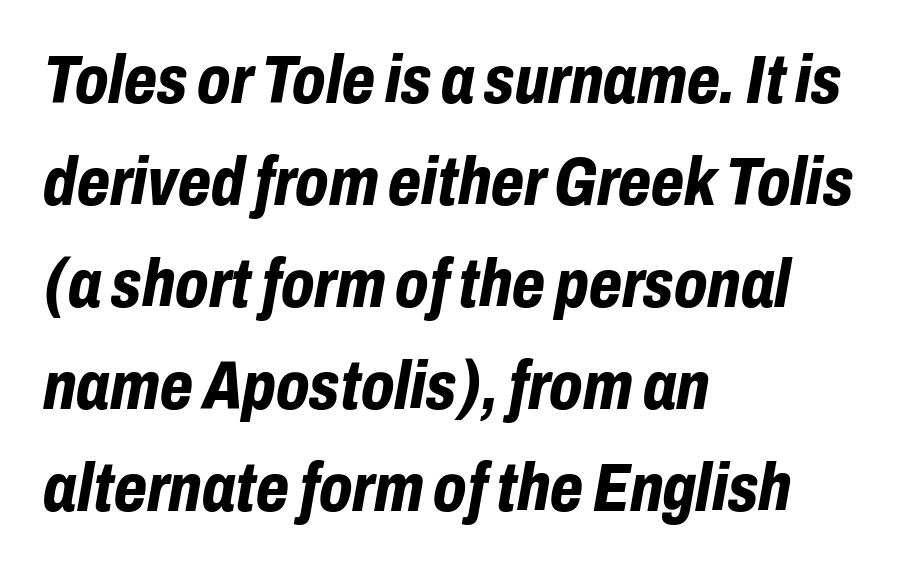
Q: Is the text bold? A: Yes.
Q: Is the text italic (slanted)? A: Yes, it leans right by about 10 degrees.
Q: Is the text underlined? A: No.
Q: How is the paragraph aligned? A: Left-aligned.
Q: Is the spacing between letters normal or unusually wide? A: Normal.
Q: Is the spacing between lines tight, normal or loose? A: Normal.
Q: Width (condensed, normal, or wide)? A: Condensed.
Q: Stroke contrast? A: Low.
Q: x-height? A: Medium.
Q: Monospaced? A: No.
